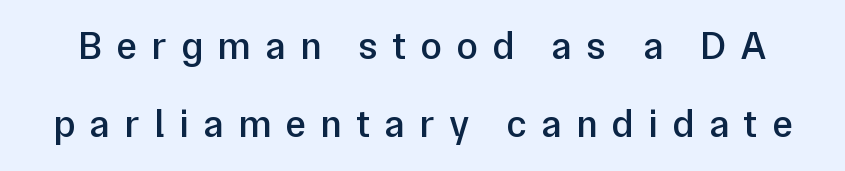
The lettering stays uniformly vertical, giving the passage a roman look. The passage shown is typed in a proportional face where columns would drift. The block of text is sparse from top to bottom, with ample space between rows. Each row of text sits above clean, open space. The strokes are fattened partway — semibold, not bold.
